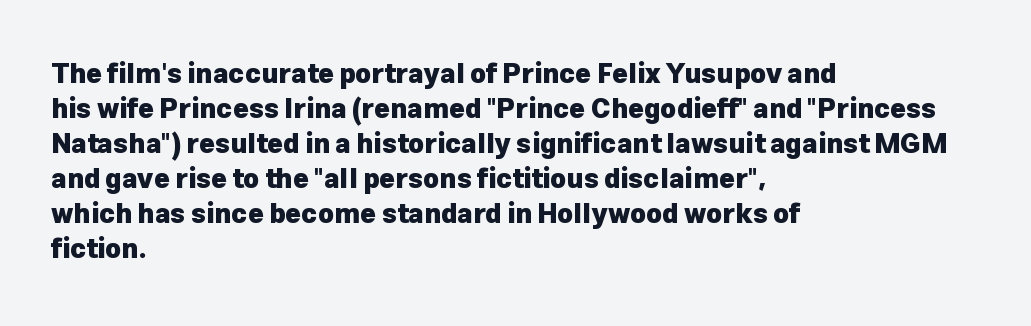
{"italic": "no", "bold": "yes", "underline": "no", "align": "left", "line_spacing": "normal", "line_spacing_ratio": 1.3, "letter_spacing": "normal", "letter_spacing_em": 0.0, "glyph_px": 27}
